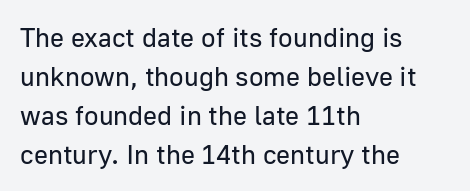
The image shows 27 px text type, upright; set left-aligned, normal line spacing (1.45x), normal letter spacing, not underlined.
